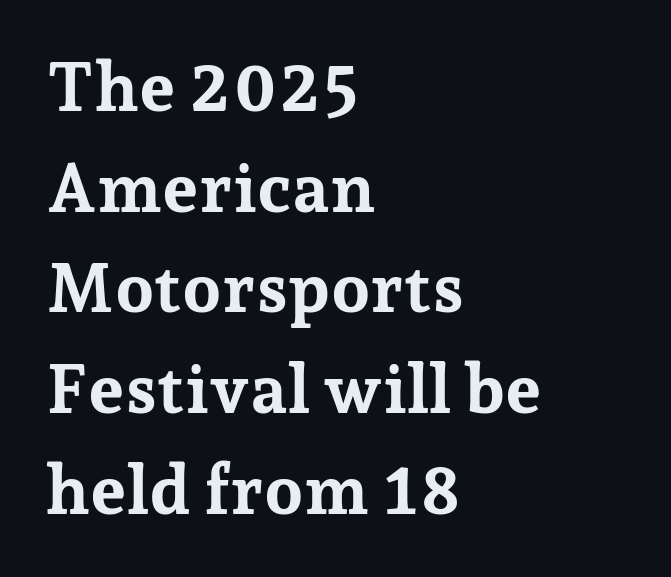
Q: Is the text bold? A: Yes.
Q: Is the text italic (slanted)? A: No, it is upright.
Q: Is the typeface a serif or a sans-serif typeface? A: Serif.
Q: Is the text underlined? A: No.
Q: How is the paragraph aligned? A: Left-aligned.
Q: Is the spacing between letters normal or unusually wide? A: Normal.
Q: Is the spacing between lines tight, normal or loose? A: Normal.
Q: Width (condensed, normal, or wide)? A: Normal.
Q: Stroke contrast? A: Low.
Q: x-height? A: Medium.
Q: Monospaced? A: No.
